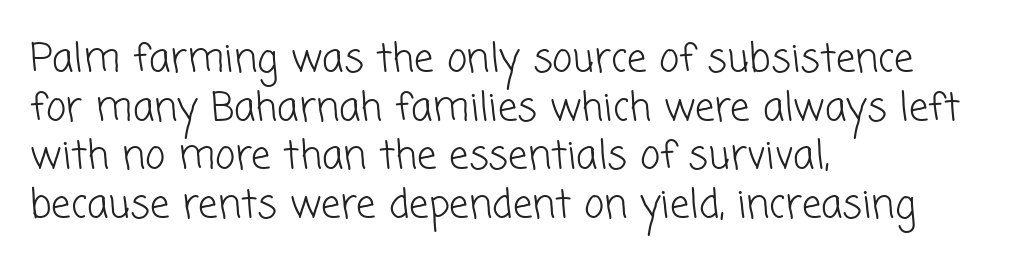
Examine the stroke ends and you'll find no serifs. The passage shown is typed in a proportional face where columns would drift. In terms of letterspacing, this is plain default setting. Notice how the passage keeps a crisp vertical edge on the left only. Leading: standard. The strokes carry an ordinary text weight at most.
